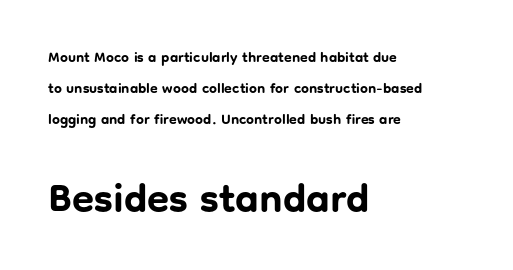
The image shows 40 px bold sans-serif type, upright; set left-aligned, loose line spacing (2.22x), normal letter spacing, not underlined; the second (bottom) block is 2.86x larger; low stroke contrast and a medium x-height.
